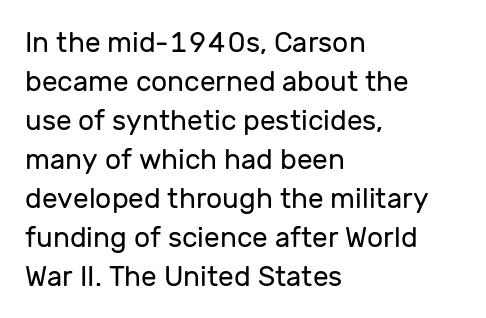
Q: Is the text bold? A: No.
Q: Is the text italic (slanted)? A: No, it is upright.
Q: Is the typeface a serif or a sans-serif typeface? A: Sans-serif.
Q: Is the text underlined? A: No.
Q: How is the paragraph aligned? A: Left-aligned.
Q: Is the spacing between letters normal or unusually wide? A: Normal.
Q: Is the spacing between lines tight, normal or loose? A: Normal.
Q: Width (condensed, normal, or wide)? A: Normal.
Q: Stroke contrast? A: Low.
Q: x-height? A: Medium.
Q: Monospaced? A: No.
